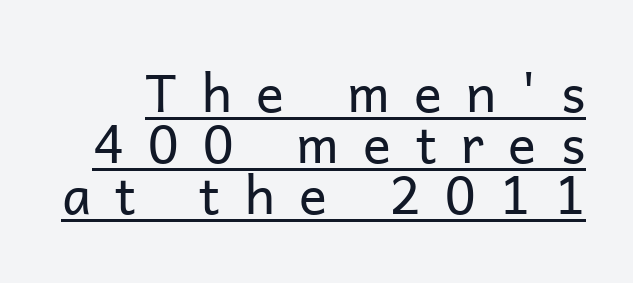
The image shows 52 px regular-weight sans-serif type, upright; set tight line spacing (0.98x), unusually wide letter spacing (+0.47 em), underlined; low stroke contrast and a medium x-height.
